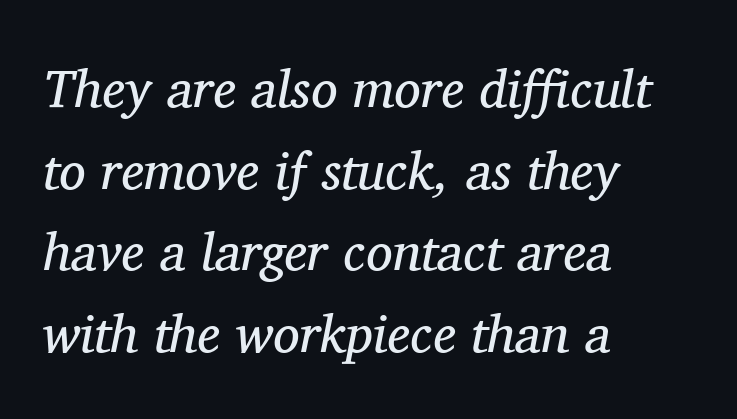
Q: Is the text bold? A: No.
Q: Is the text italic (slanted)? A: Yes, it leans right by about 11 degrees.
Q: Is the typeface a serif or a sans-serif typeface? A: Serif.
Q: Is the text underlined? A: No.
Q: How is the paragraph aligned? A: Left-aligned.
Q: Is the spacing between letters normal or unusually wide? A: Normal.
Q: Is the spacing between lines tight, normal or loose? A: Normal.
Q: Width (condensed, normal, or wide)? A: Normal.
Q: Stroke contrast? A: Medium.
Q: x-height? A: Medium.
Q: Monospaced? A: No.
